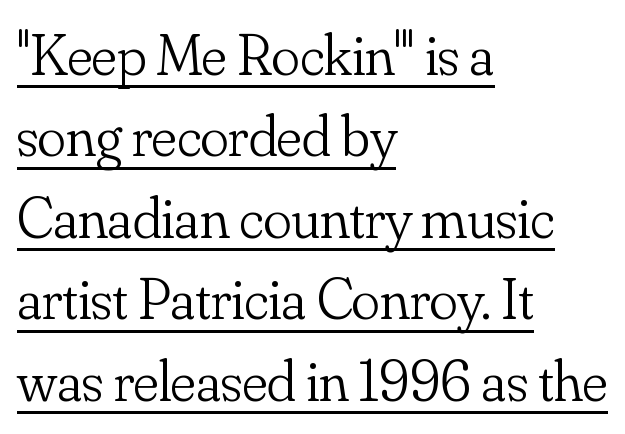
{"serif": "yes", "italic": "no", "bold": "no", "weight": "light", "width": "normal", "stroke_contrast": "low", "x_height": "small", "monospaced": "no", "underline": "yes", "align": "left", "line_spacing": "normal", "line_spacing_ratio": 1.38, "letter_spacing": "normal", "letter_spacing_em": 0.0, "glyph_px": 59}
